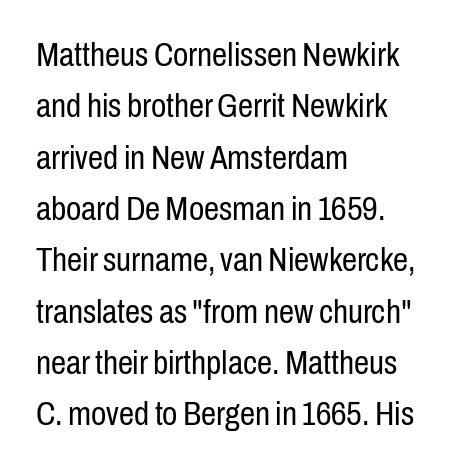
{"serif": "no", "italic": "no", "bold": "no", "weight": "regular", "width": "condensed", "stroke_contrast": "low", "x_height": "medium", "monospaced": "no", "underline": "no", "align": "left", "line_spacing": "normal", "line_spacing_ratio": 1.51, "letter_spacing": "normal", "letter_spacing_em": 0.0, "glyph_px": 34}
